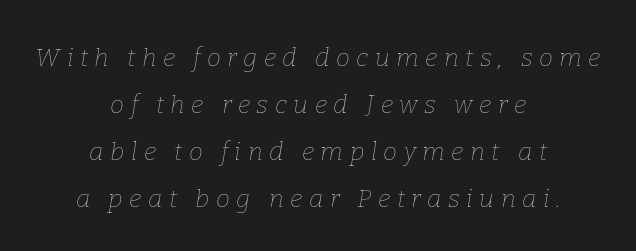
{"italic": "yes", "lean": "right", "slant_degrees": 9, "bold": "no", "underline": "no", "align": "center", "line_spacing_ratio": 1.88, "letter_spacing": "wide", "letter_spacing_em": 0.26, "glyph_px": 25}
